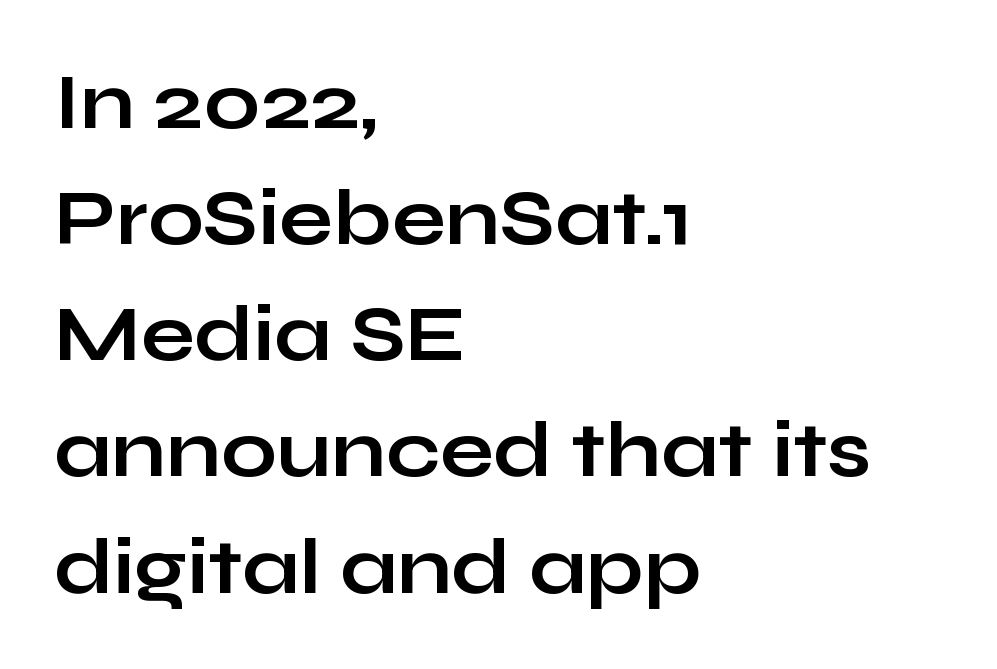
{"serif": "no", "italic": "no", "bold": "yes", "weight": "bold", "width": "wide", "stroke_contrast": "low", "x_height": "medium", "monospaced": "no", "underline": "no", "align": "left", "line_spacing": "normal", "line_spacing_ratio": 1.47, "letter_spacing": "normal", "letter_spacing_em": 0.0, "glyph_px": 79}
